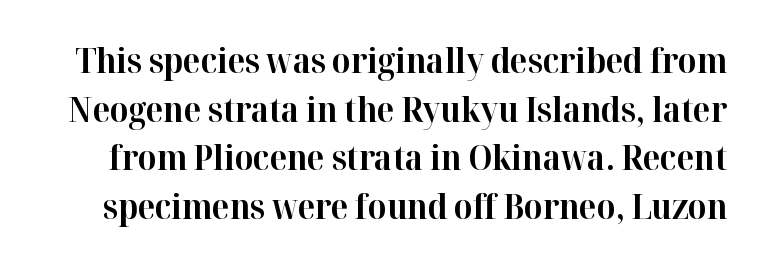
The image shows 35 px bold serif type, upright; set normal line spacing (1.39x), normal letter spacing, not underlined; high stroke contrast and a medium x-height.
